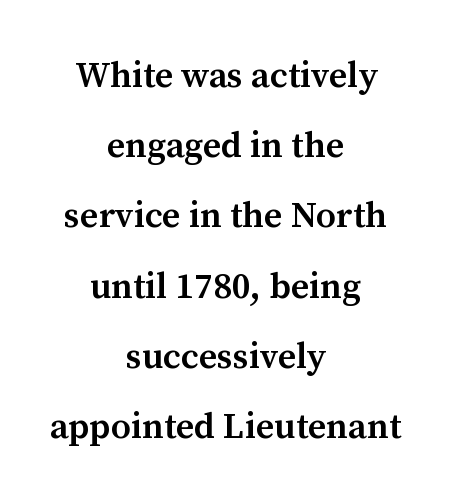
The image shows 36 px semibold serif type, upright; set centered, loose line spacing (1.95x), normal letter spacing, not underlined; medium stroke contrast and a medium x-height.
